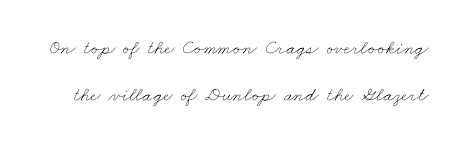
Q: Is the text bold? A: No.
Q: Is the text underlined? A: No.
Q: Is the spacing between letters normal or unusually wide? A: Normal.
Q: Is the spacing between lines tight, normal or loose? A: Loose.
